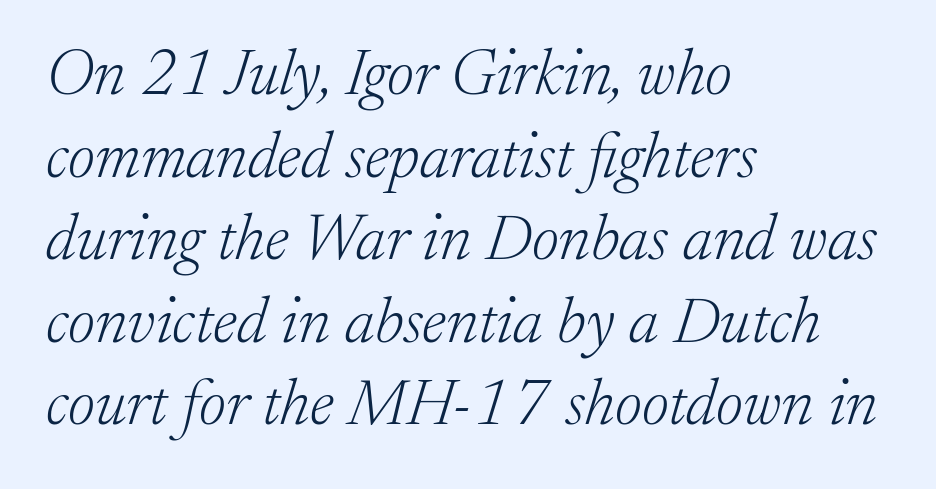
A typesetter would call this leading conventional body-copy spacing. The passage shown is typed in a proportional face where columns would drift. If you drew a line through each stem, it would be angled. The horizontal fit of the characters is conventional and even. The passage shown is not underscored anywhere. The designer went with a serif here, giving each stem small feet.
